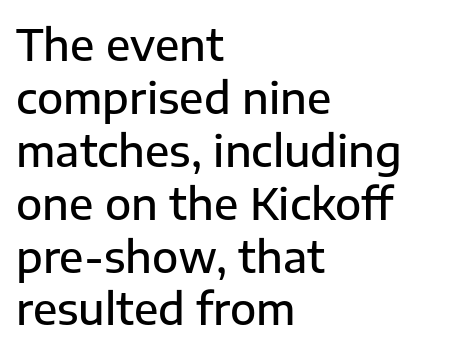
The image shows 43 px semibold sans-serif type, upright; set left-aligned, line spacing 1.23x, normal letter spacing, not underlined; low stroke contrast and a medium x-height.
